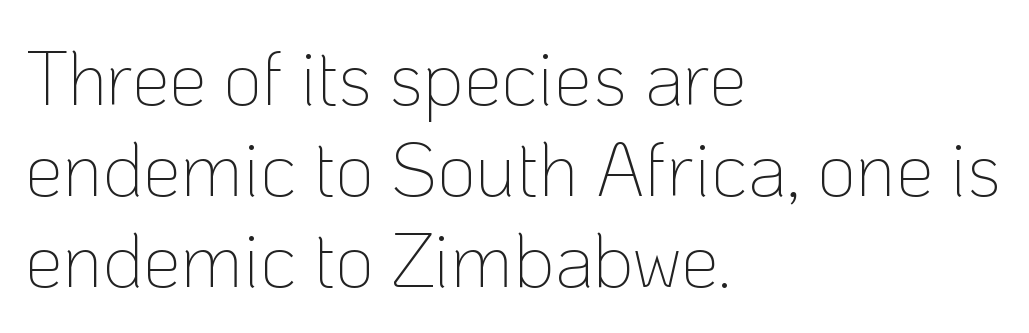
The image shows 76 px thin sans-serif type, upright; set left-aligned, line spacing 1.2x, normal letter spacing, not underlined; low stroke contrast and a medium x-height.
